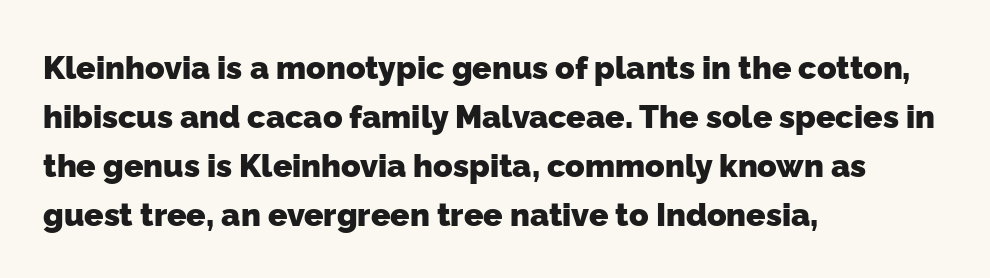
Q: Is the text bold? A: Yes.
Q: Is the typeface a serif or a sans-serif typeface? A: Sans-serif.
Q: Is the text underlined? A: No.
Q: How is the paragraph aligned? A: Left-aligned.
Q: Is the spacing between letters normal or unusually wide? A: Normal.
Q: Is the spacing between lines tight, normal or loose? A: Normal.
Q: Width (condensed, normal, or wide)? A: Normal.
Q: Stroke contrast? A: Low.
Q: x-height? A: Medium.
Q: Monospaced? A: No.
